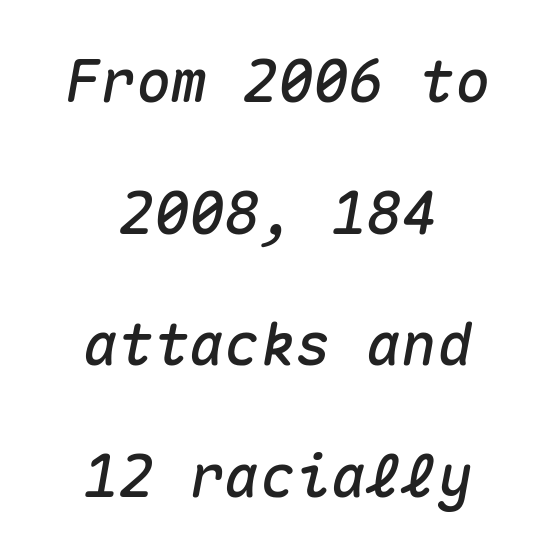
The image shows 59 px text type, italic (leaning right), monospaced; set centered, loose line spacing (2.23x), normal letter spacing, not underlined; medium stroke contrast and a medium x-height.
